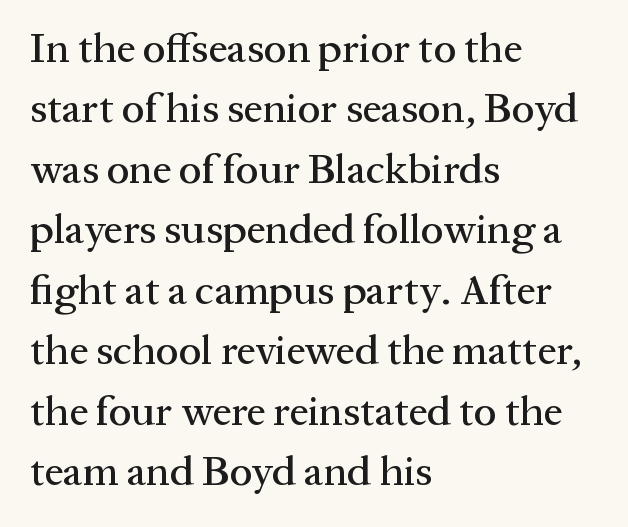
The image shows 42 px serif type, upright; set left-aligned, normal line spacing (1.44x), normal letter spacing, not underlined; medium stroke contrast and a medium x-height.
